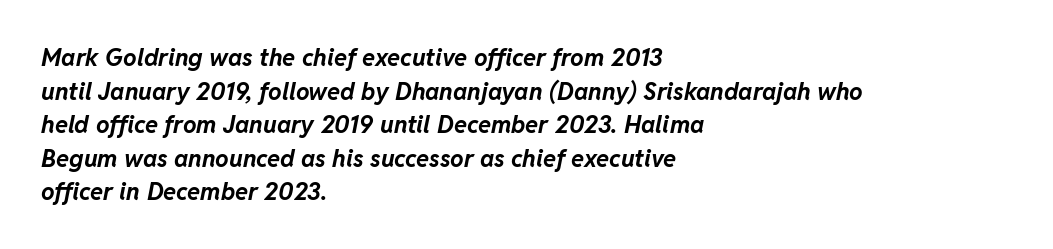
Q: Is the text bold? A: Yes.
Q: Is the text italic (slanted)? A: Yes, it leans right by about 11 degrees.
Q: Is the text underlined? A: No.
Q: How is the paragraph aligned? A: Left-aligned.
Q: Is the spacing between letters normal or unusually wide? A: Normal.
Q: Is the spacing between lines tight, normal or loose? A: Normal.
